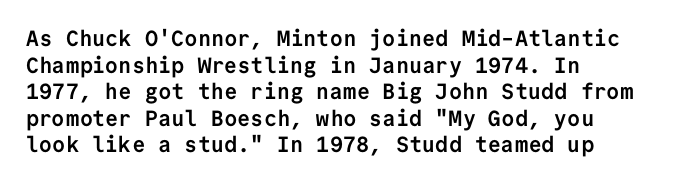
{"italic": "no", "bold": "yes", "underline": "no", "align": "left", "line_spacing_ratio": 1.21, "letter_spacing": "normal", "letter_spacing_em": 0.0, "glyph_px": 22}
